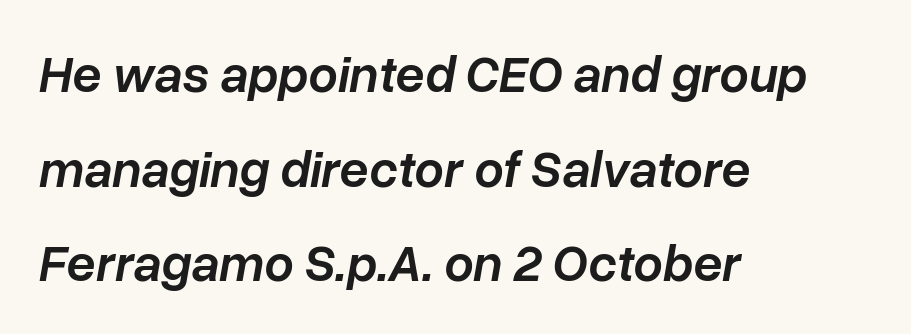
The rendering uses natural spacing where letterforms have individual widths. Each row of text sits above clean, open space. What stands out about the letter spacing? Nothing — it is the standard amount. Would a proofreader flag this as italicized? Yes. This rendering uses left alignment, leaving the right contour irregular.
